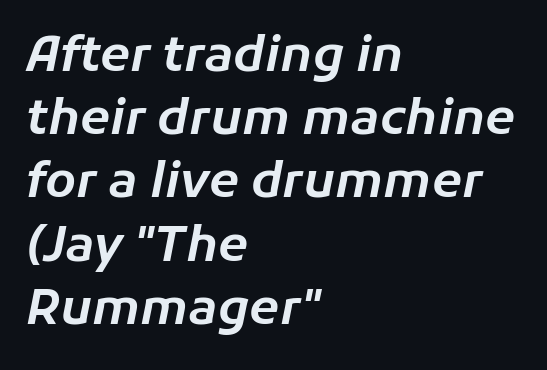
{"italic": "yes", "lean": "right", "slant_degrees": 11, "width": "normal", "stroke_contrast": "low", "x_height": "medium", "monospaced": "no", "underline": "no", "align": "left", "line_spacing": "normal", "line_spacing_ratio": 1.29, "letter_spacing": "normal", "letter_spacing_em": 0.0, "glyph_px": 49}
